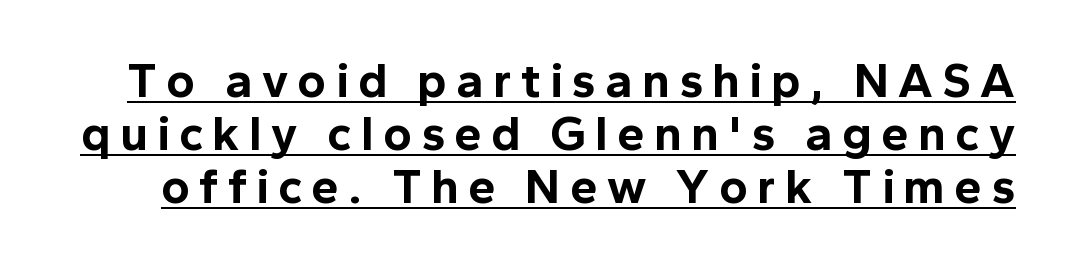
{"serif": "no", "italic": "no", "bold": "yes", "weight": "bold", "width": "normal", "x_height": "medium", "monospaced": "no", "underline": "yes", "line_spacing": "tight", "line_spacing_ratio": 1.08, "glyph_px": 49}
